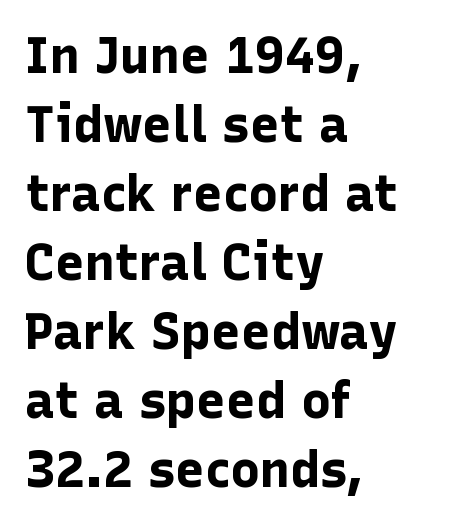
{"serif": "no", "italic": "no", "bold": "yes", "weight": "bold", "width": "normal", "stroke_contrast": "low", "x_height": "medium", "monospaced": "no", "underline": "no", "align": "left", "line_spacing": "normal", "line_spacing_ratio": 1.38, "letter_spacing": "normal", "letter_spacing_em": 0.0, "glyph_px": 50}
